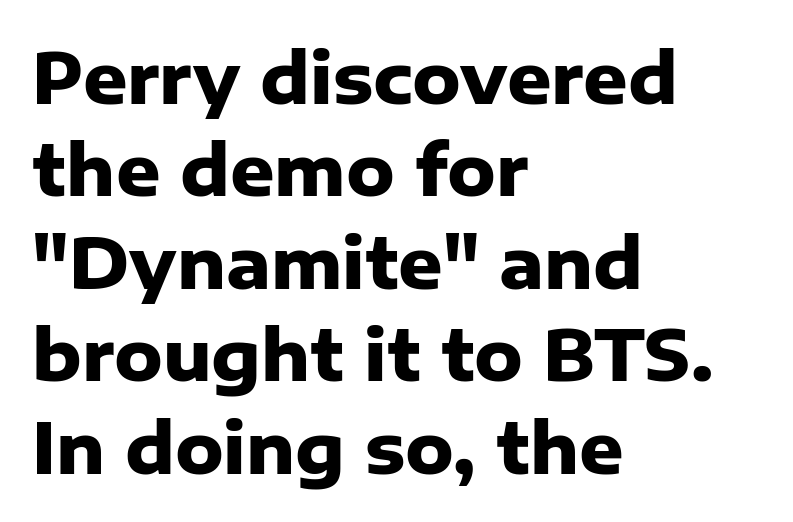
Q: Is the text bold? A: Yes.
Q: Is the text italic (slanted)? A: No, it is upright.
Q: Is the typeface a serif or a sans-serif typeface? A: Sans-serif.
Q: Is the text underlined? A: No.
Q: How is the paragraph aligned? A: Left-aligned.
Q: Is the spacing between letters normal or unusually wide? A: Normal.
Q: Is the spacing between lines tight, normal or loose? A: Normal.
Q: Width (condensed, normal, or wide)? A: Normal.
Q: Stroke contrast? A: Low.
Q: x-height? A: Medium.
Q: Monospaced? A: No.
